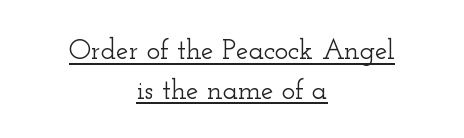
Students, note that the glyphs here touch the page at normal intervals. The lines are quadded center. A typesetter would mark this as roman, not italic. Honestly, the underline is the first thing you notice here. Classification — serif.
